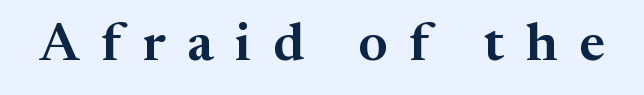
Quick note: not italic, upright. Spacing between characters has been opened up far beyond the box default. This rendering employs a face with finishing strokes, i.e., a serif. Here the designer chose a conventional face with non-uniform glyph widths. Decoration check: the copy has no underline.
